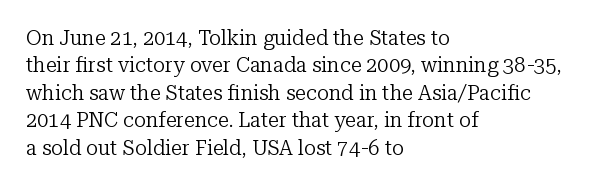
Q: Is the text bold? A: No.
Q: Is the text italic (slanted)? A: No, it is upright.
Q: Is the text underlined? A: No.
Q: How is the paragraph aligned? A: Left-aligned.
Q: Is the spacing between letters normal or unusually wide? A: Normal.
Q: Is the spacing between lines tight, normal or loose? A: Normal.
